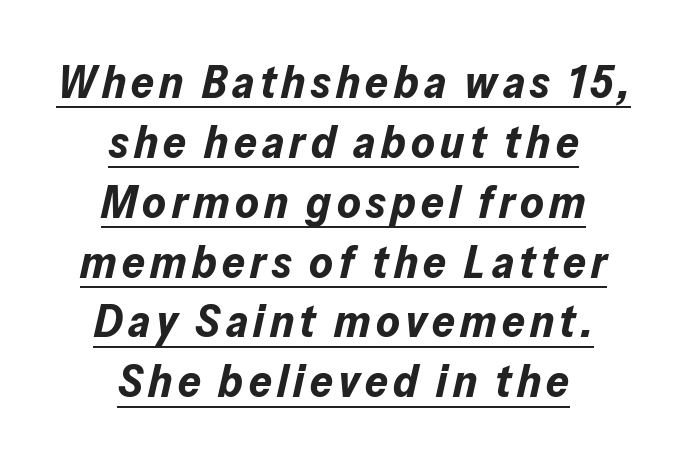
Q: Is the text bold? A: Yes.
Q: Is the text italic (slanted)? A: Yes, it leans right by about 13 degrees.
Q: Is the text underlined? A: Yes.
Q: How is the paragraph aligned? A: Centered.
Q: Is the spacing between lines tight, normal or loose? A: Normal.
Q: Width (condensed, normal, or wide)? A: Normal.
Q: Stroke contrast? A: Low.
Q: x-height? A: Medium.
Q: Monospaced? A: No.
